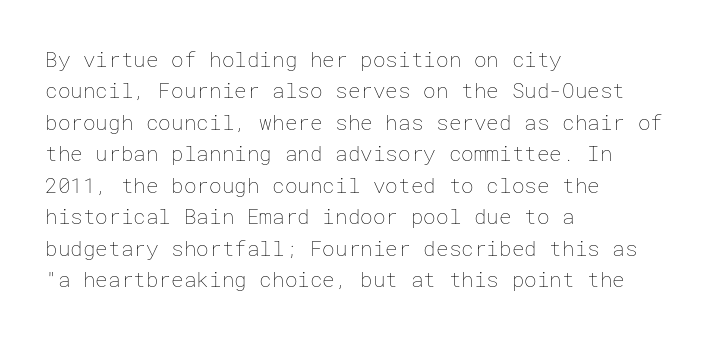
Each row of text sits above clean, open space. Italic? Not at all — the glyphs are vertical. Typeset ragged right — the left edge is the straight one. Each word holds together tightly as a unit, with standard inter-letter gaps. Interline gaps are of average width in this sample.
